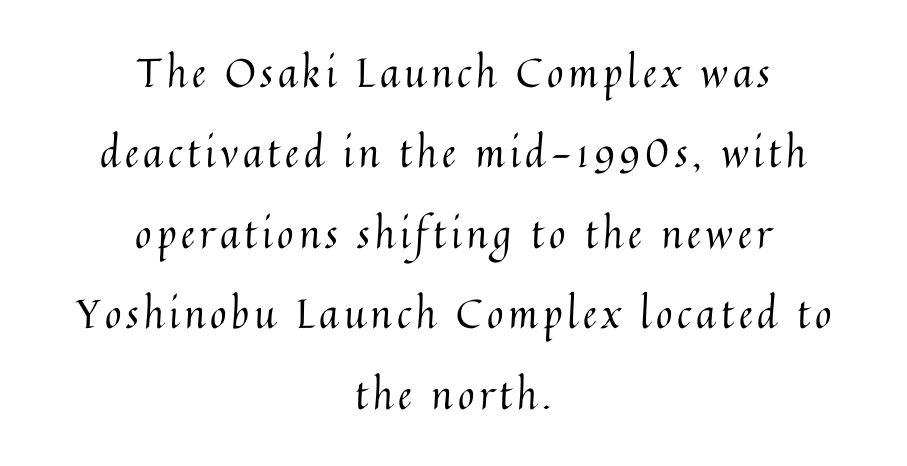
The font sits on the lighter half of the weight spectrum, regular included. This sample has the flowing, uneven cadence of proportional lettering. The space beneath each line is pristine and unruled. The lines are spread far apart with generous leading.
